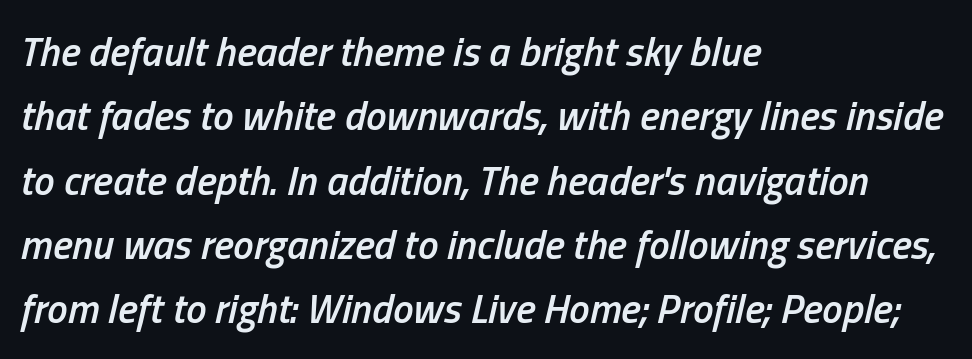
Q: Is the text bold? A: Semi-bold.
Q: Is the text italic (slanted)? A: Yes, it leans right by about 13 degrees.
Q: Is the text underlined? A: No.
Q: How is the paragraph aligned? A: Left-aligned.
Q: Is the spacing between letters normal or unusually wide? A: Normal.
Q: Is the spacing between lines tight, normal or loose? A: Normal.
Q: Width (condensed, normal, or wide)? A: Condensed.
Q: Stroke contrast? A: Low.
Q: x-height? A: Medium.
Q: Monospaced? A: No.
